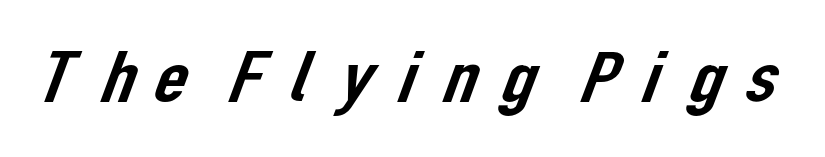
The image shows 74 px sans-serif type; set not underlined; low stroke contrast and a medium x-height.
